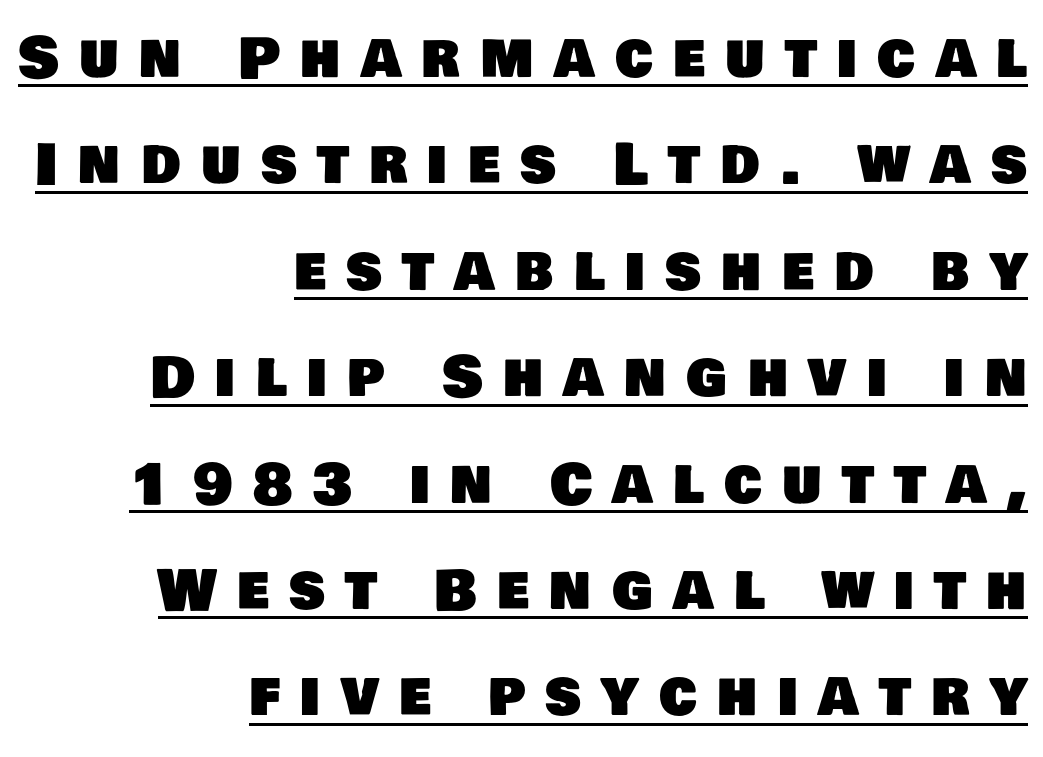
The image shows 56 px sans-serif type; set right-aligned, loose line spacing (1.9x), unusually wide letter spacing (+0.36 em), underlined; low stroke contrast and a large x-height.
